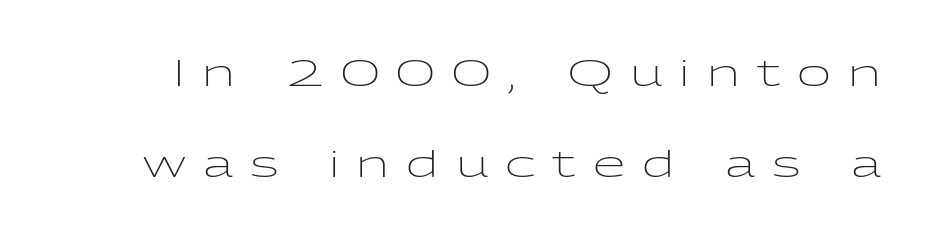
The image shows 37 px light, wide sans-serif type, upright; set loose line spacing (2.45x), unusually wide letter spacing (+0.46 em), not underlined; low stroke contrast and a medium x-height.
